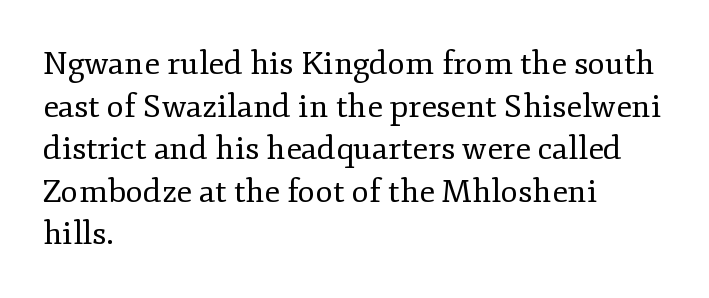
{"serif": "yes", "italic": "no", "bold": "no", "weight": "regular", "width": "normal", "stroke_contrast": "low", "x_height": "small", "monospaced": "no", "underline": "no", "align": "left", "line_spacing": "normal", "line_spacing_ratio": 1.33, "letter_spacing": "normal", "letter_spacing_em": 0.0, "glyph_px": 32}
